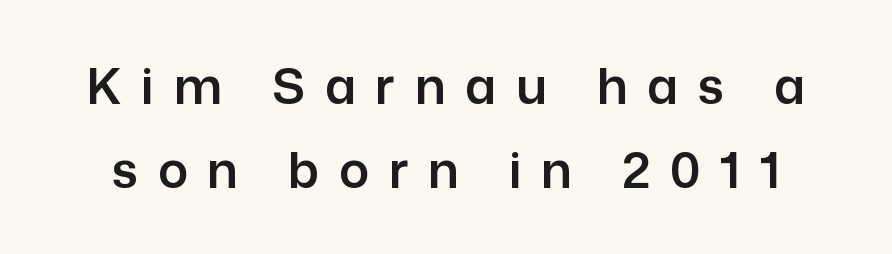
The image shows 50 px sans-serif type, upright; set normal line spacing (1.69x), unusually wide letter spacing (+0.39 em), not underlined; low stroke contrast and a medium x-height.
